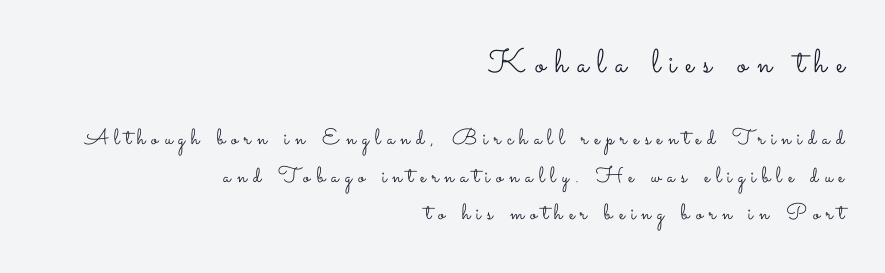
The area under the type is left untouched. Each stroke keeps to a modest, everyday thickness or less. A typesetter would call this heavily tracked-out type. Is the block centered? No — it sits flush against the right margin. Do the characters align in a grid? No, the font is proportional.
